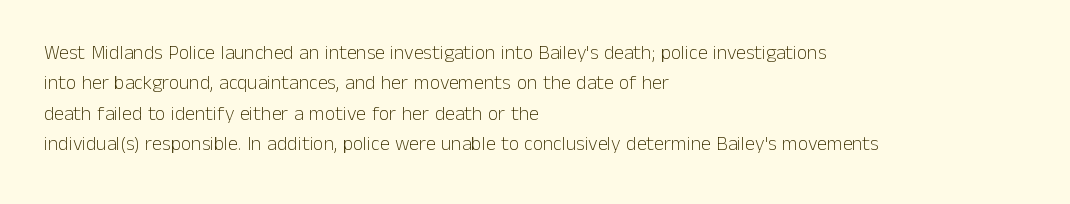
The image shows 20 px text type, upright; set left-aligned, normal line spacing (1.52x), normal letter spacing, not underlined.
